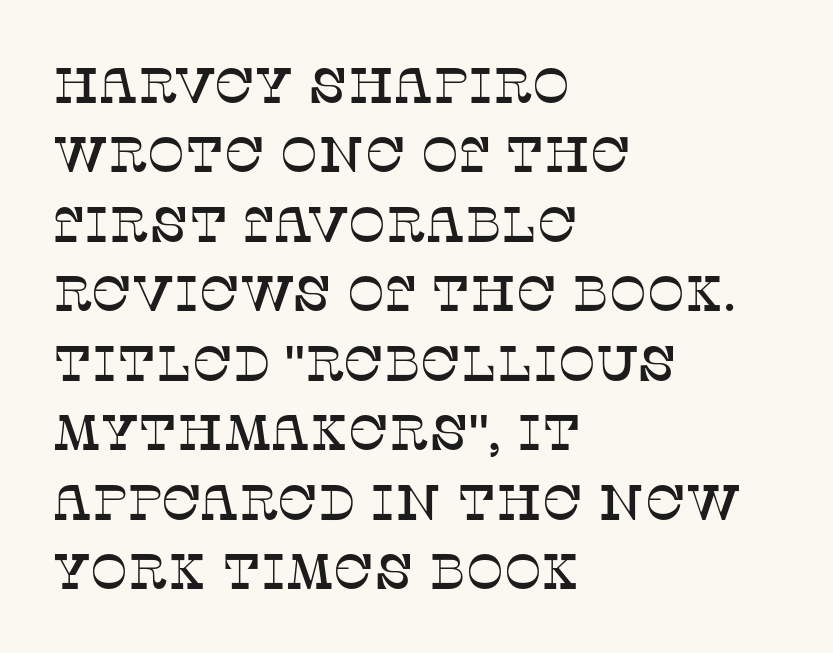
The image shows 50 px serif type, upright; set left-aligned, normal line spacing (1.39x), normal letter spacing, not underlined; low stroke contrast and a large x-height.
